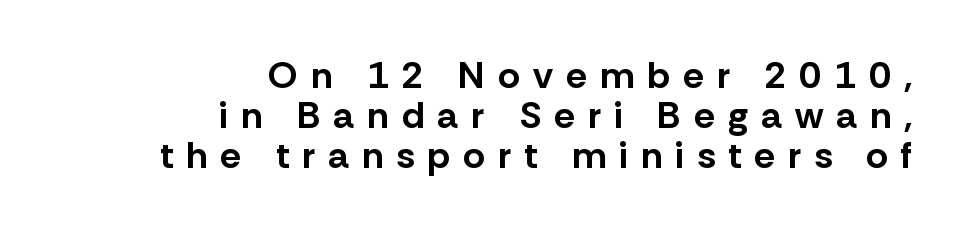
Q: Is the text bold? A: Yes.
Q: Is the text italic (slanted)? A: No, it is upright.
Q: Is the typeface a serif or a sans-serif typeface? A: Sans-serif.
Q: Is the text underlined? A: No.
Q: How is the paragraph aligned? A: Right-aligned.
Q: Is the spacing between letters normal or unusually wide? A: Unusually wide.
Q: Is the spacing between lines tight, normal or loose? A: Tight.
Q: Width (condensed, normal, or wide)? A: Normal.
Q: Stroke contrast? A: Low.
Q: x-height? A: Medium.
Q: Monospaced? A: No.
